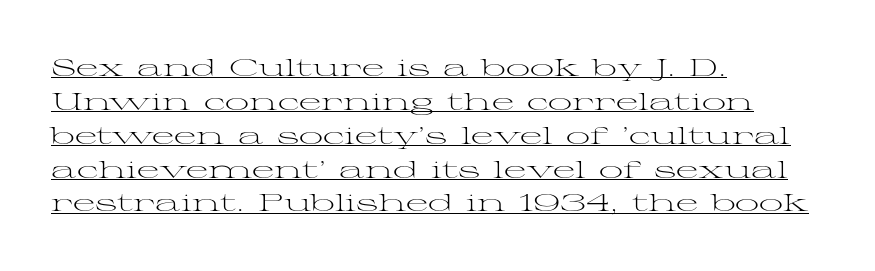
Q: Is the text bold? A: No.
Q: Is the text italic (slanted)? A: No, it is upright.
Q: Is the text underlined? A: Yes.
Q: How is the paragraph aligned? A: Left-aligned.
Q: Is the spacing between letters normal or unusually wide? A: Normal.
Q: Is the spacing between lines tight, normal or loose? A: Normal.
